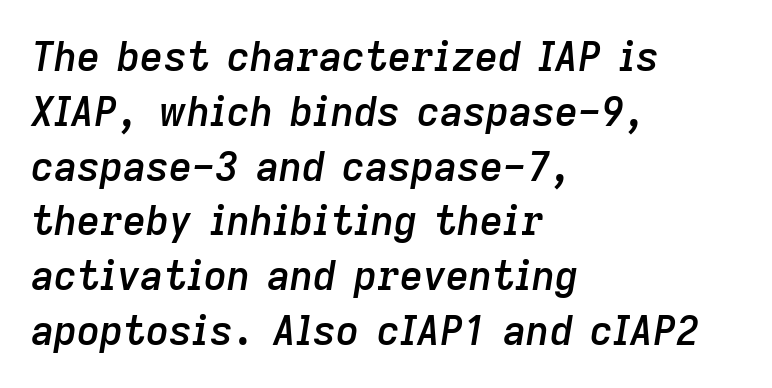
{"italic": "yes", "lean": "right", "slant_degrees": 9, "bold": "semi", "weight": "semibold", "width": "normal", "stroke_contrast": "low", "x_height": "medium", "monospaced": "no", "underline": "no", "align": "left", "line_spacing": "normal", "line_spacing_ratio": 1.37, "letter_spacing": "normal", "letter_spacing_em": 0.0, "glyph_px": 40}
